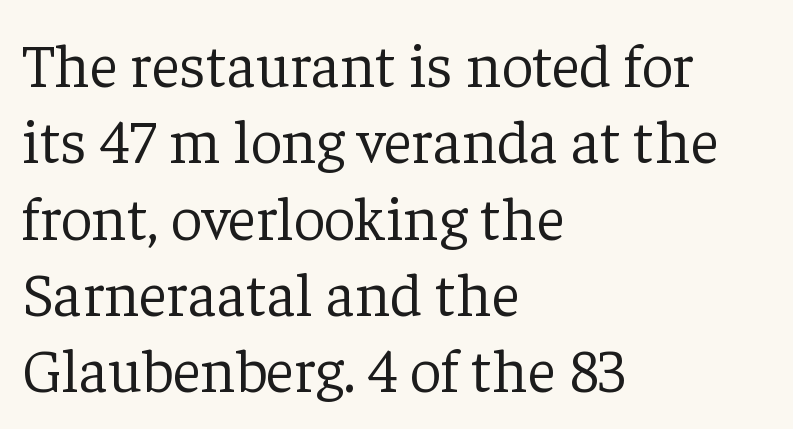
The image shows 62 px light serif type, upright; set left-aligned, line spacing 1.23x, normal letter spacing, not underlined; low stroke contrast and a medium x-height.
